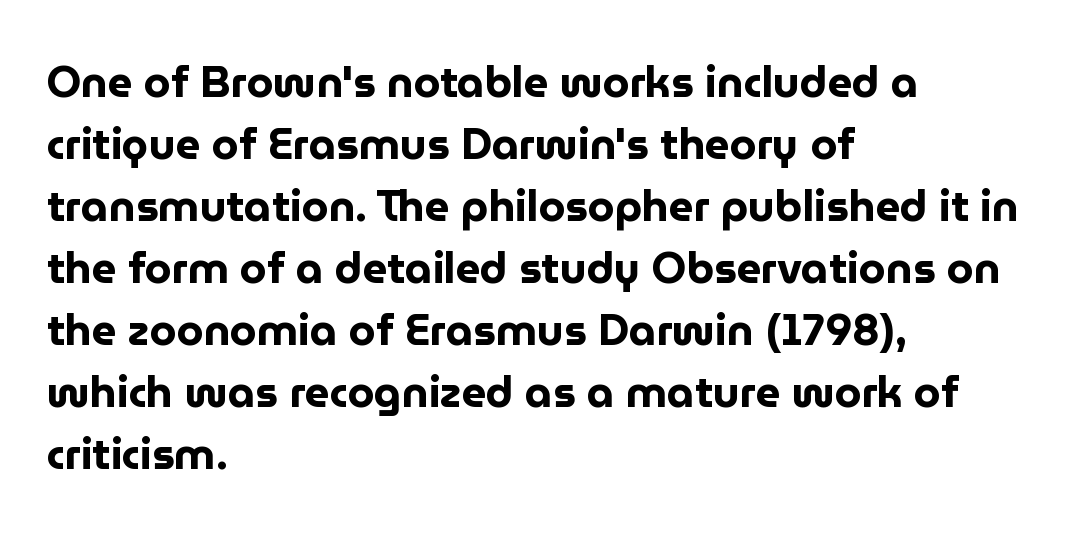
The image shows 43 px bold sans-serif type, upright; set left-aligned, normal line spacing (1.44x), normal letter spacing, not underlined; low stroke contrast and a medium x-height.
